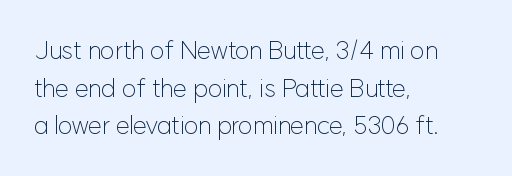
Q: Is the text bold? A: No.
Q: Is the text italic (slanted)? A: No, it is upright.
Q: Is the text underlined? A: No.
Q: How is the paragraph aligned? A: Left-aligned.
Q: Is the spacing between letters normal or unusually wide? A: Normal.
Q: Is the spacing between lines tight, normal or loose? A: Normal.
